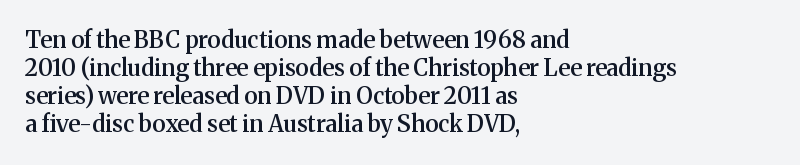
Q: Is the text bold? A: Semi-bold.
Q: Is the text italic (slanted)? A: No, it is upright.
Q: Is the text underlined? A: No.
Q: How is the paragraph aligned? A: Left-aligned.
Q: Is the spacing between letters normal or unusually wide? A: Normal.
